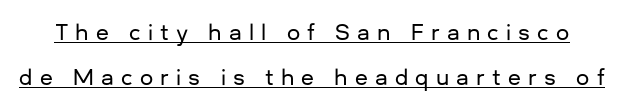
Q: Is the text italic (slanted)? A: No, it is upright.
Q: Is the text underlined? A: Yes.
Q: Is the spacing between letters normal or unusually wide? A: Unusually wide.
Q: Is the spacing between lines tight, normal or loose? A: Loose.
